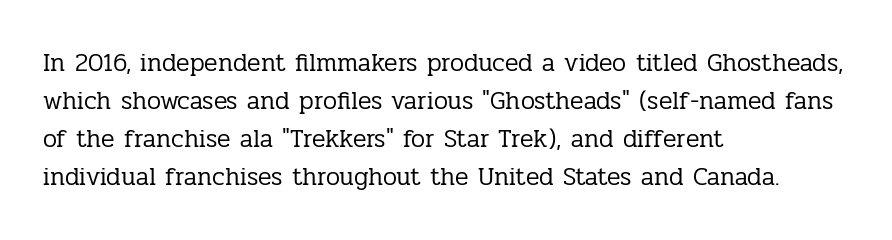
Q: Is the text bold? A: No.
Q: Is the text italic (slanted)? A: No, it is upright.
Q: Is the text underlined? A: No.
Q: How is the paragraph aligned? A: Left-aligned.
Q: Is the spacing between letters normal or unusually wide? A: Normal.
Q: Is the spacing between lines tight, normal or loose? A: Normal.
